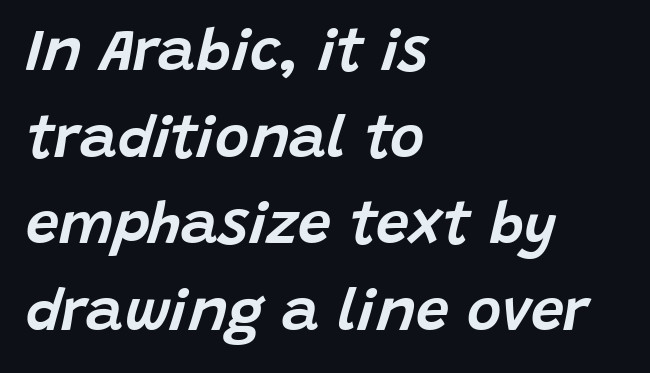
{"italic": "yes", "lean": "right", "slant_degrees": 15, "width": "normal", "stroke_contrast": "low", "x_height": "large", "monospaced": "no", "underline": "no", "align": "left", "line_spacing": "normal", "line_spacing_ratio": 1.47, "letter_spacing": "normal", "letter_spacing_em": 0.0, "glyph_px": 59}
